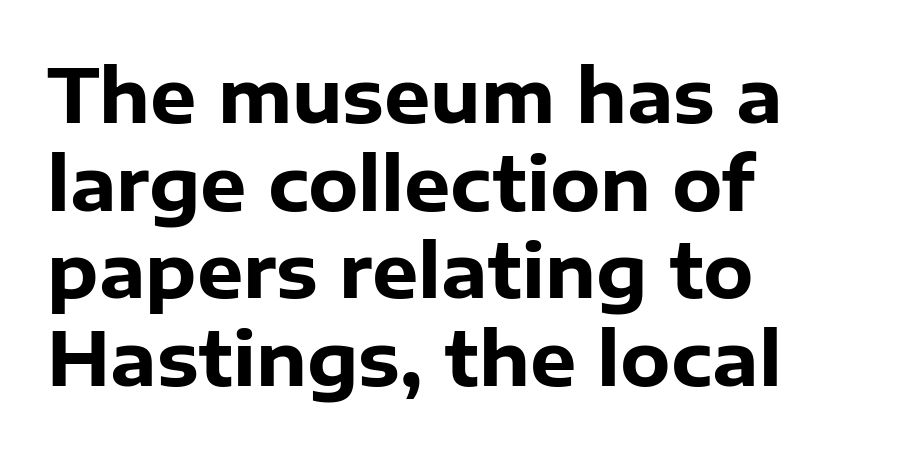
{"serif": "no", "italic": "no", "bold": "yes", "weight": "heavy", "width": "normal", "stroke_contrast": "low", "x_height": "medium", "monospaced": "no", "underline": "no", "align": "left", "line_spacing_ratio": 1.2, "letter_spacing": "normal", "letter_spacing_em": 0.0, "glyph_px": 73}
